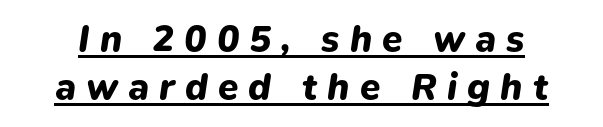
The type is letterspaced generously, with wide tracking. Is the type slanted? Yes — the strokes lean at a clear angle. One glance says typical: line gaps are just what's usual. Summary of weight: heavy, a full bold. Underlined type. You could not count columns in this text — the font is proportionally spaced.
